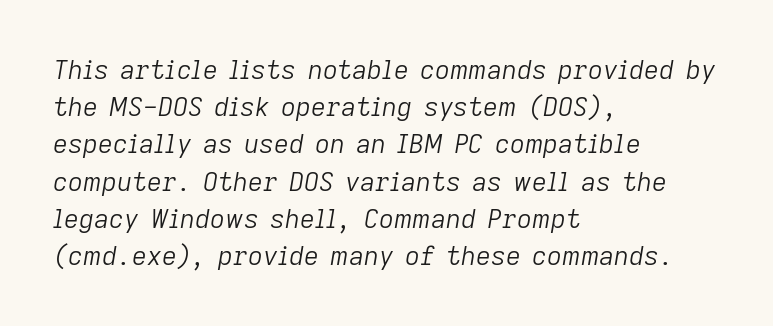
Vertical stems look standard width or narrower in stroke. This rendering features lettering with no underline. A typesetter would call this leading conventional body-copy spacing. Words appear dense and cohesive because spacing is normal.
